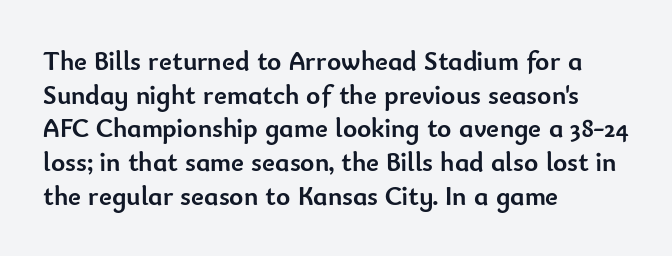
Q: Is the text bold? A: Yes.
Q: Is the text italic (slanted)? A: No, it is upright.
Q: Is the text underlined? A: No.
Q: How is the paragraph aligned? A: Left-aligned.
Q: Is the spacing between letters normal or unusually wide? A: Normal.
Q: Is the spacing between lines tight, normal or loose? A: Normal.
